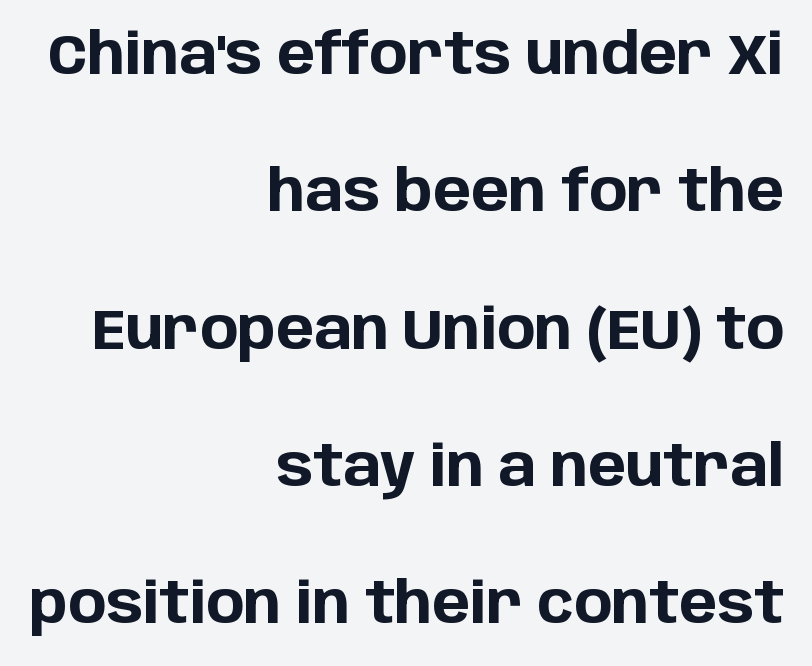
Q: Is the text bold? A: Yes.
Q: Is the text italic (slanted)? A: No, it is upright.
Q: Is the typeface a serif or a sans-serif typeface? A: Sans-serif.
Q: Is the text underlined? A: No.
Q: How is the paragraph aligned? A: Right-aligned.
Q: Is the spacing between letters normal or unusually wide? A: Normal.
Q: Is the spacing between lines tight, normal or loose? A: Loose.
Q: Width (condensed, normal, or wide)? A: Normal.
Q: Stroke contrast? A: Low.
Q: x-height? A: Large.
Q: Monospaced? A: No.
